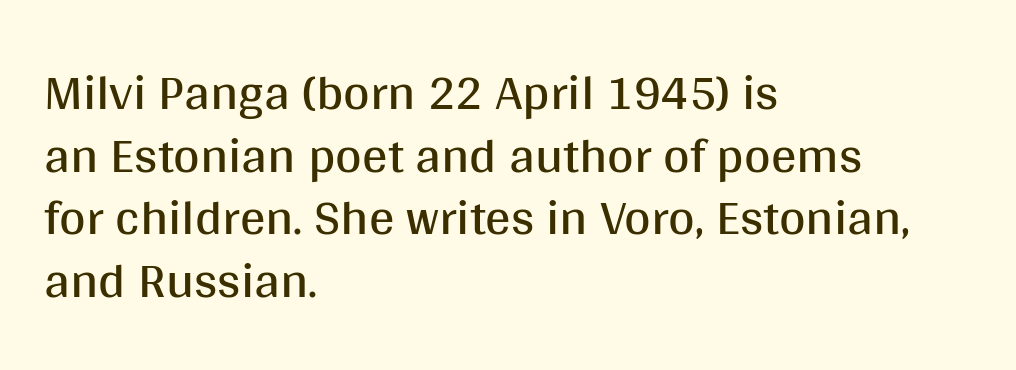
Casual observation: everything's shoved over to the left. Unbolded letterforms with no extra heft. The type sits square on the baseline with zero lean. Here the designer chose a conventional face with non-uniform glyph widths.
